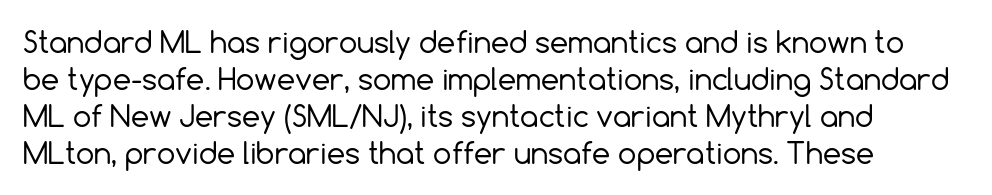
{"serif": "no", "italic": "no", "bold": "no", "weight": "regular", "width": "normal", "x_height": "medium", "monospaced": "no", "underline": "no", "align": "left", "line_spacing": "normal", "line_spacing_ratio": 1.28, "letter_spacing": "normal", "letter_spacing_em": 0.0, "glyph_px": 29}
